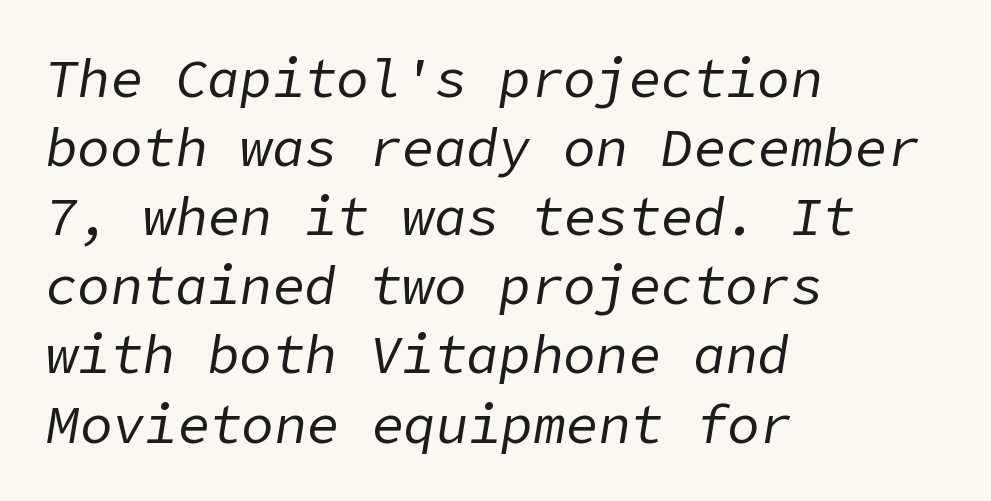
{"italic": "yes", "lean": "right", "slant_degrees": 9, "bold": "no", "weight": "regular", "width": "normal", "stroke_contrast": "low", "x_height": "medium", "underline": "no", "align": "left", "line_spacing": "normal", "line_spacing_ratio": 1.28, "letter_spacing": "normal", "letter_spacing_em": 0.0, "glyph_px": 54}
